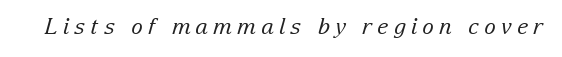
{"italic": "yes", "lean": "right", "slant_degrees": 15, "bold": "no", "underline": "no", "letter_spacing": "wide", "letter_spacing_em": 0.23, "glyph_px": 22}
